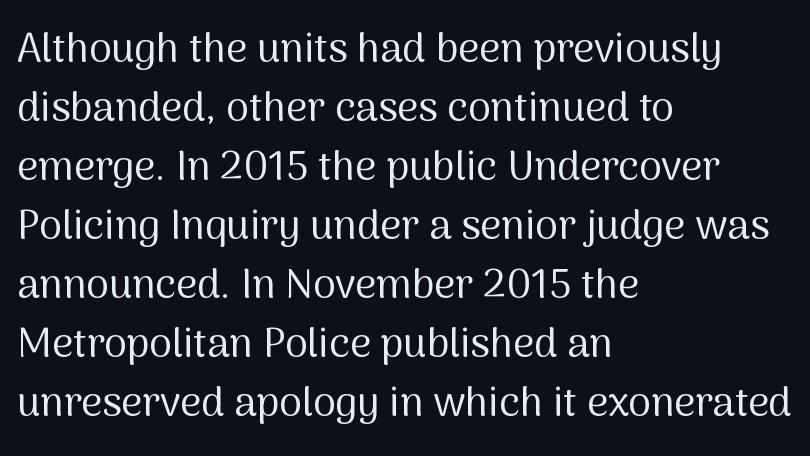
{"serif": "no", "italic": "no", "bold": "no", "weight": "regular", "width": "normal", "stroke_contrast": "medium", "x_height": "medium", "monospaced": "no", "underline": "no", "align": "left", "line_spacing": "normal", "line_spacing_ratio": 1.44, "letter_spacing": "normal", "letter_spacing_em": 0.0, "glyph_px": 41}
